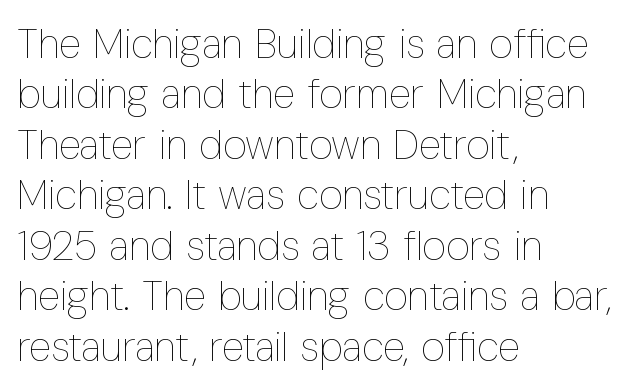
The image shows 41 px thin, condensed type, upright; set left-aligned, line spacing 1.23x, normal letter spacing, not underlined; low stroke contrast and a medium x-height.
